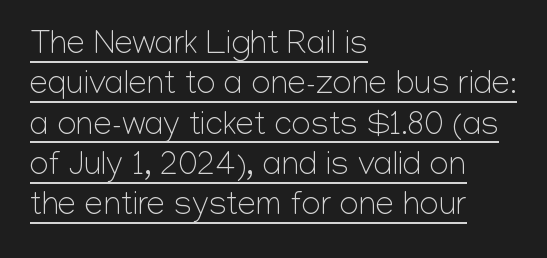
The image shows 33 px light sans-serif type, upright; set left-aligned, line spacing 1.22x, normal letter spacing, underlined; low stroke contrast and a medium x-height.
